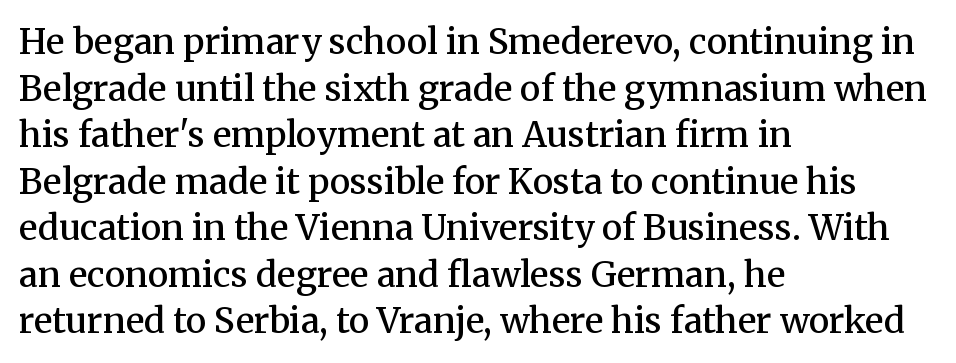
{"serif": "yes", "italic": "no", "bold": "semi", "weight": "semibold", "width": "normal", "stroke_contrast": "medium", "x_height": "medium", "monospaced": "no", "underline": "no", "align": "left", "line_spacing": "normal", "line_spacing_ratio": 1.33, "letter_spacing": "normal", "letter_spacing_em": 0.0, "glyph_px": 35}
